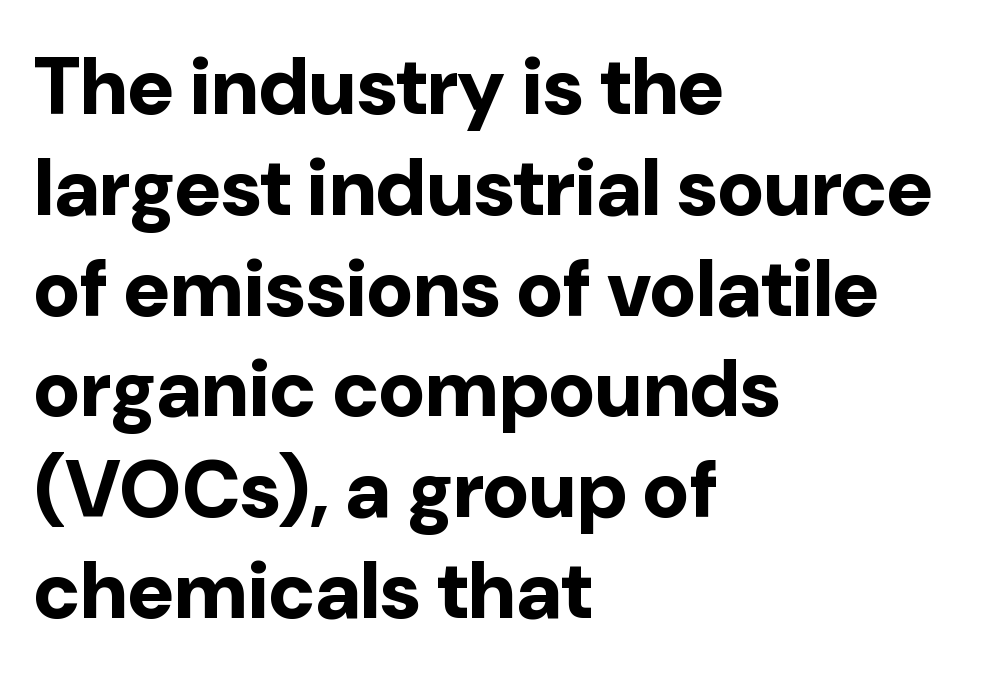
The image shows 80 px bold sans-serif type, upright; set left-aligned, normal line spacing (1.26x), normal letter spacing, not underlined; low stroke contrast and a medium x-height.
